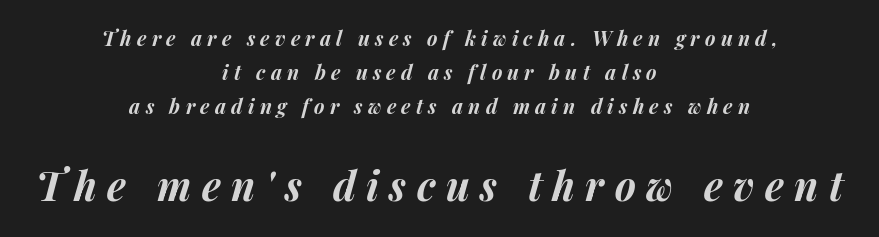
The image shows 40 px bold type, italic (leaning right); set centered, normal line spacing (1.69x), unusually wide letter spacing (+0.26 em), not underlined; the second (bottom) block is 2.0x larger; medium stroke contrast and a medium x-height.
